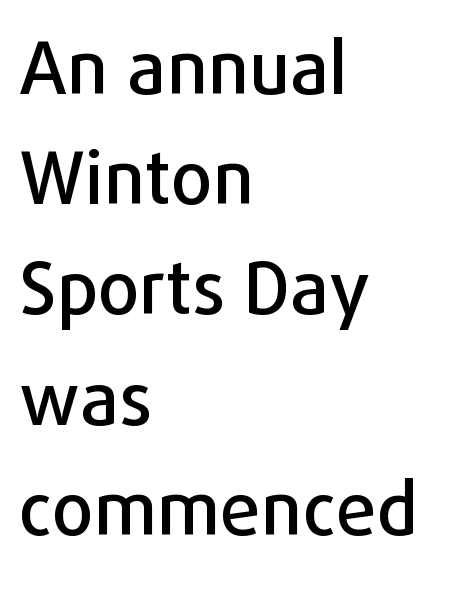
Q: Is the text italic (slanted)? A: No, it is upright.
Q: Is the typeface a serif or a sans-serif typeface? A: Sans-serif.
Q: Is the text underlined? A: No.
Q: How is the paragraph aligned? A: Left-aligned.
Q: Is the spacing between letters normal or unusually wide? A: Normal.
Q: Is the spacing between lines tight, normal or loose? A: Normal.
Q: Width (condensed, normal, or wide)? A: Normal.
Q: Stroke contrast? A: Low.
Q: x-height? A: Medium.
Q: Monospaced? A: No.
